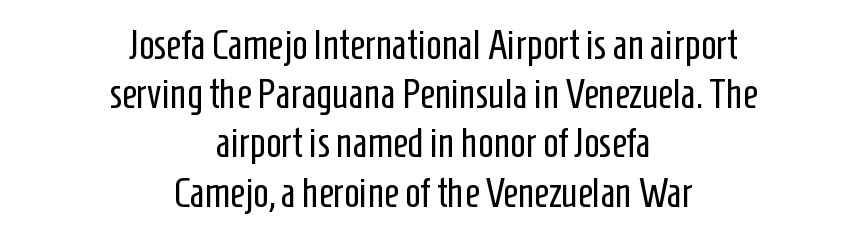
{"serif": "no", "italic": "no", "bold": "no", "weight": "regular", "width": "condensed", "stroke_contrast": "low", "x_height": "medium", "monospaced": "no", "underline": "no", "align": "center", "line_spacing_ratio": 1.2, "letter_spacing": "normal", "letter_spacing_em": 0.0, "glyph_px": 41}
